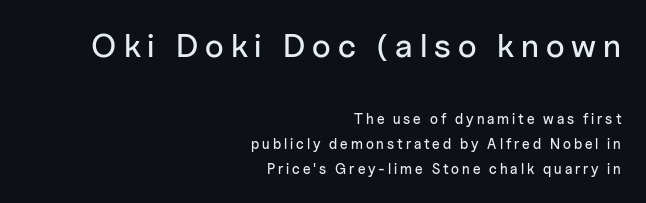
Q: Is the text italic (slanted)? A: No, it is upright.
Q: Is the typeface a serif or a sans-serif typeface? A: Sans-serif.
Q: Is the text underlined? A: No.
Q: How is the paragraph aligned? A: Right-aligned.
Q: Is the spacing between letters normal or unusually wide? A: Unusually wide.
Q: Which block of text is set in a larger size, the first (top) or the second (bottom)? A: The first (top) one.
Q: Width (condensed, normal, or wide)? A: Normal.
Q: Stroke contrast? A: Low.
Q: x-height? A: Medium.
Q: Monospaced? A: No.
